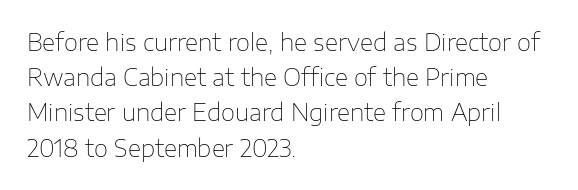
The image shows 23 px text type, upright; set left-aligned, normal line spacing (1.53x), normal letter spacing, not underlined.
